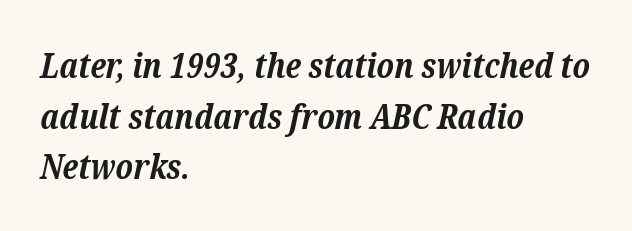
The image shows 35 px bold serif type, italic (leaning right); set left-aligned, normal line spacing (1.45x), normal letter spacing, not underlined; low stroke contrast and a medium x-height.
